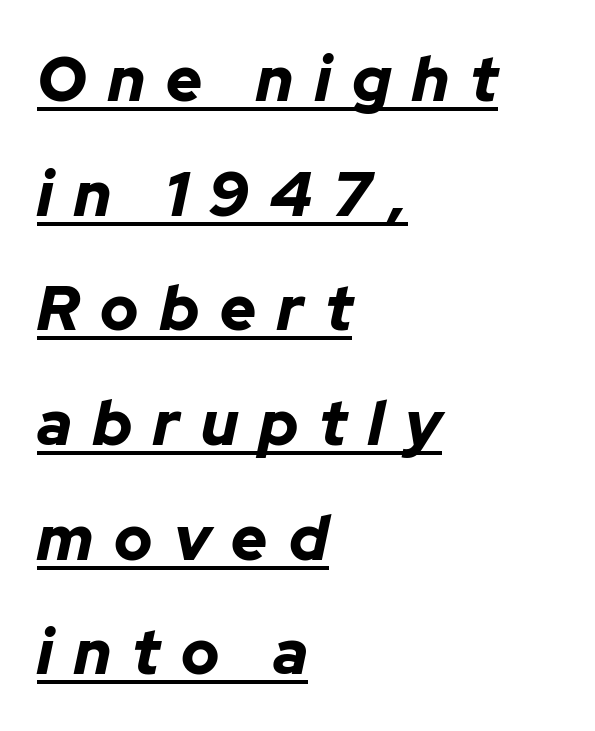
Q: Is the text bold? A: Yes.
Q: Is the text italic (slanted)? A: Yes, it leans right by about 12 degrees.
Q: Is the text underlined? A: Yes.
Q: How is the paragraph aligned? A: Left-aligned.
Q: Is the spacing between letters normal or unusually wide? A: Unusually wide.
Q: Width (condensed, normal, or wide)? A: Normal.
Q: Stroke contrast? A: Low.
Q: x-height? A: Medium.
Q: Monospaced? A: No.
